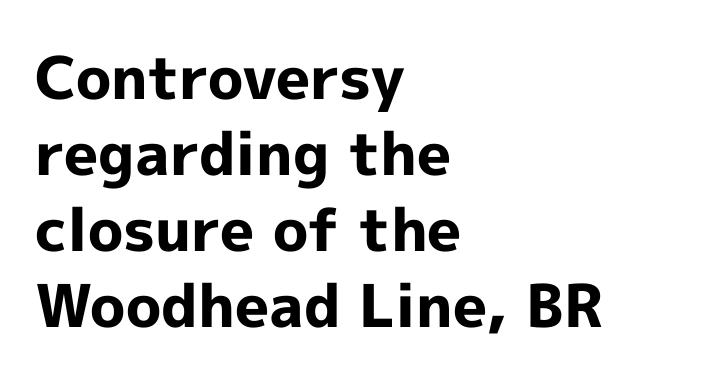
The image shows 59 px bold sans-serif type, upright; set left-aligned, normal line spacing (1.29x), normal letter spacing, not underlined; a medium x-height.
